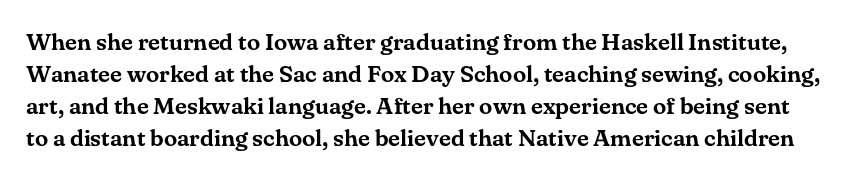
{"italic": "no", "underline": "no", "line_spacing": "normal", "line_spacing_ratio": 1.33, "letter_spacing": "normal", "letter_spacing_em": 0.0, "glyph_px": 24}
